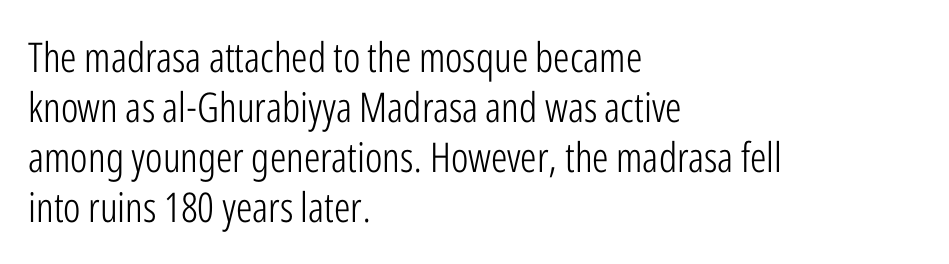
Q: Is the text bold? A: No.
Q: Is the text italic (slanted)? A: No, it is upright.
Q: Is the typeface a serif or a sans-serif typeface? A: Sans-serif.
Q: Is the text underlined? A: No.
Q: How is the paragraph aligned? A: Left-aligned.
Q: Is the spacing between letters normal or unusually wide? A: Normal.
Q: Width (condensed, normal, or wide)? A: Condensed.
Q: Stroke contrast? A: Low.
Q: x-height? A: Medium.
Q: Monospaced? A: No.
